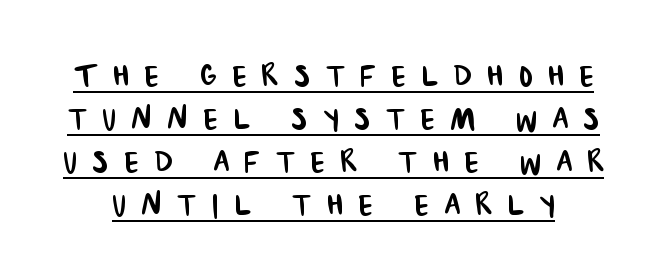
This sample uses a sans-serif face. Here the glyphs are tracked loosely, breaking word shapes into spaced letters. The specimen includes a rule beneath the text block's lines. You could not count columns in this text — the font is proportionally spaced. Tightly led — the rows are bunched.
